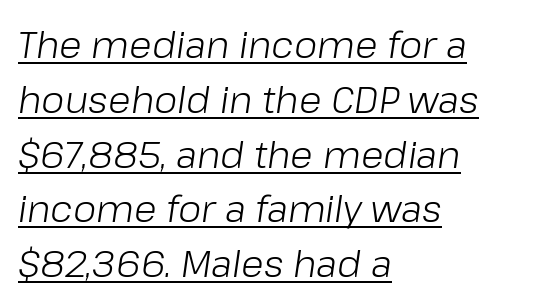
The image shows 37 px light type, italic (leaning right); set left-aligned, normal line spacing (1.48x), normal letter spacing, underlined; low stroke contrast and a medium x-height.
